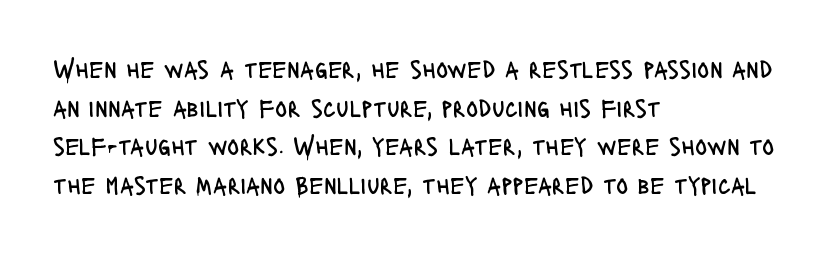
The image shows 25 px text type, upright; set left-aligned, normal line spacing (1.55x), normal letter spacing, not underlined.
